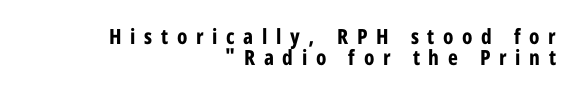
Every row of glyphs terminates at an identical x-position on the right. Chunky letters — that's bold for sure. It's the straight-up-and-down kind of type. Beneath every word, the page is bare. The rendering uses a small line-height, squeezing the rows.
